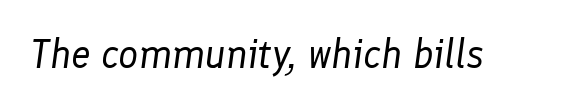
Q: Is the text bold? A: No.
Q: Is the text italic (slanted)? A: Yes, it leans right by about 8 degrees.
Q: Is the text underlined? A: No.
Q: Is the spacing between letters normal or unusually wide? A: Normal.
Q: Width (condensed, normal, or wide)? A: Normal.
Q: Stroke contrast? A: Low.
Q: x-height? A: Medium.
Q: Monospaced? A: No.
